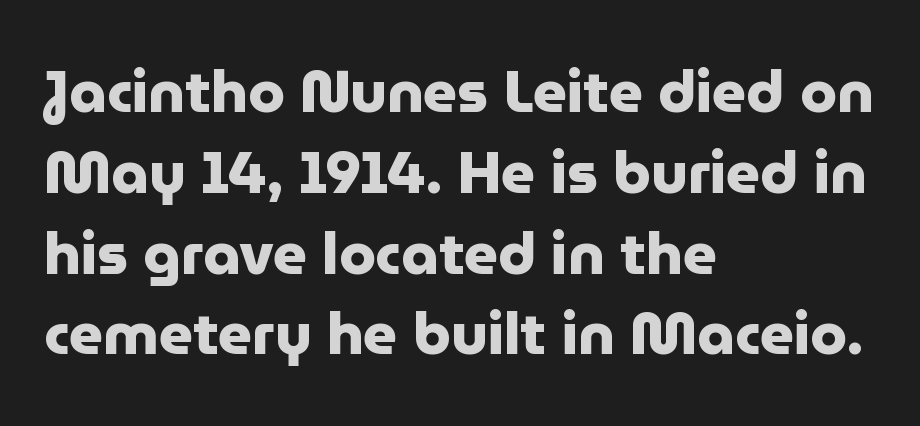
The image shows 59 px heavy sans-serif type, upright; set left-aligned, normal line spacing (1.37x), normal letter spacing, not underlined; low stroke contrast and a medium x-height.
